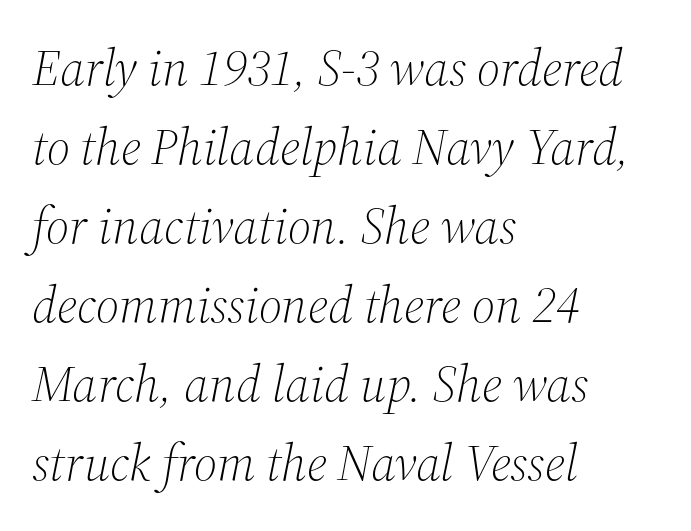
The baseline area is clear. Nobody touched the tracking dial on this one. The ragged edge is on the right, which tells us the setting is flush left. The lettering tilts uniformly, giving the passage an italic look. The face used here is proportionally spaced, like ordinary book or web type. The glyphs in this specimen are seriffed.
